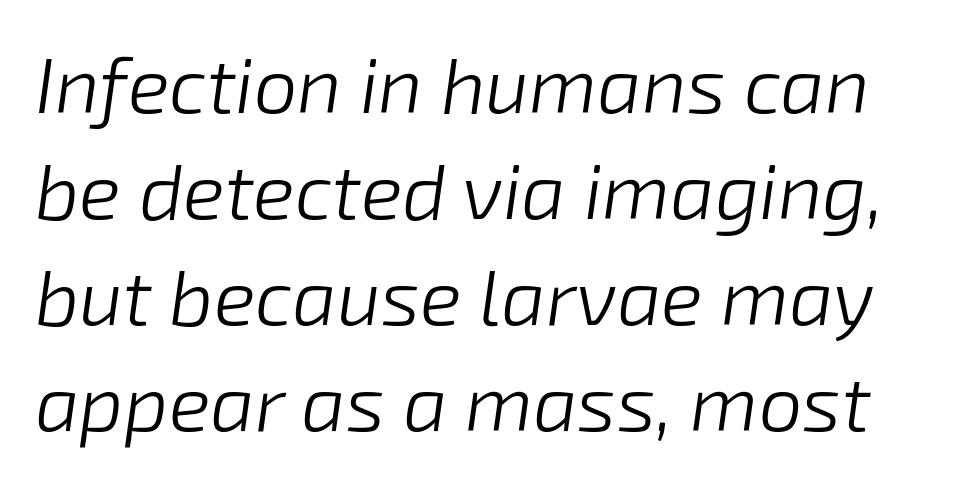
{"italic": "yes", "lean": "right", "slant_degrees": 8, "bold": "no", "weight": "light", "width": "normal", "stroke_contrast": "low", "x_height": "medium", "monospaced": "no", "underline": "no", "line_spacing": "normal", "line_spacing_ratio": 1.36, "letter_spacing": "normal", "letter_spacing_em": 0.0, "glyph_px": 78}
